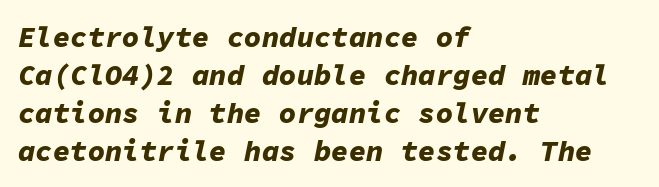
Is the type slanted? Yes — the strokes lean at a clear angle. Characters follow at the spacing the type designer built in. The face used here is monospaced, like something from a code editor. The rows are spaced the way most documents space them. In terms of weight, the rendering is a true, heavy bold.
